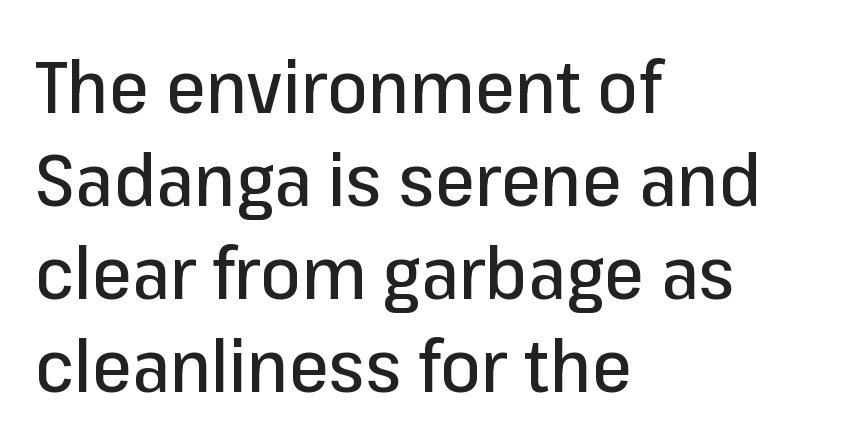
Q: Is the text italic (slanted)? A: No, it is upright.
Q: Is the typeface a serif or a sans-serif typeface? A: Sans-serif.
Q: Is the text underlined? A: No.
Q: How is the paragraph aligned? A: Left-aligned.
Q: Is the spacing between letters normal or unusually wide? A: Normal.
Q: Is the spacing between lines tight, normal or loose? A: Normal.
Q: Width (condensed, normal, or wide)? A: Normal.
Q: Stroke contrast? A: Low.
Q: x-height? A: Medium.
Q: Monospaced? A: No.
